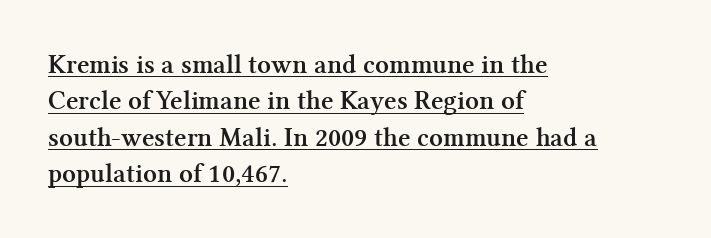
The rendering keeps characters at their native spacing. The letters stand straight up with perfectly vertical stems. Decoration check: the copy is underlined. The vertical gap from one line to the next is medium.
